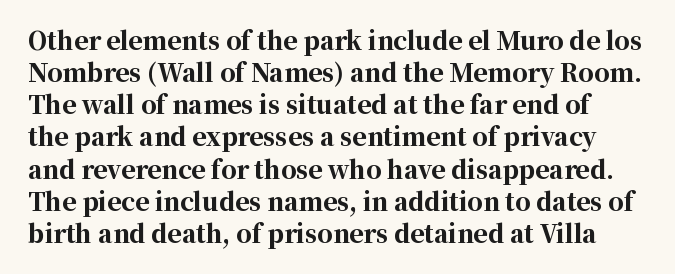
Q: Is the text bold? A: Yes.
Q: Is the text italic (slanted)? A: No, it is upright.
Q: Is the text underlined? A: No.
Q: Is the spacing between letters normal or unusually wide? A: Normal.
Q: Is the spacing between lines tight, normal or loose? A: Normal.
